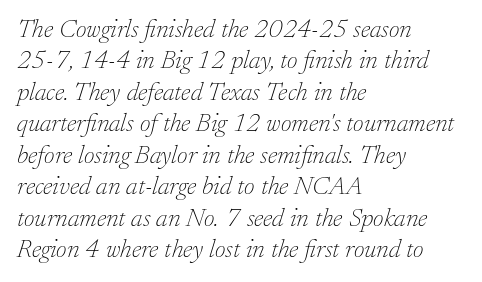
The image shows 26 px text type, italic (leaning right); set left-aligned, line spacing 1.21x, normal letter spacing, not underlined.
